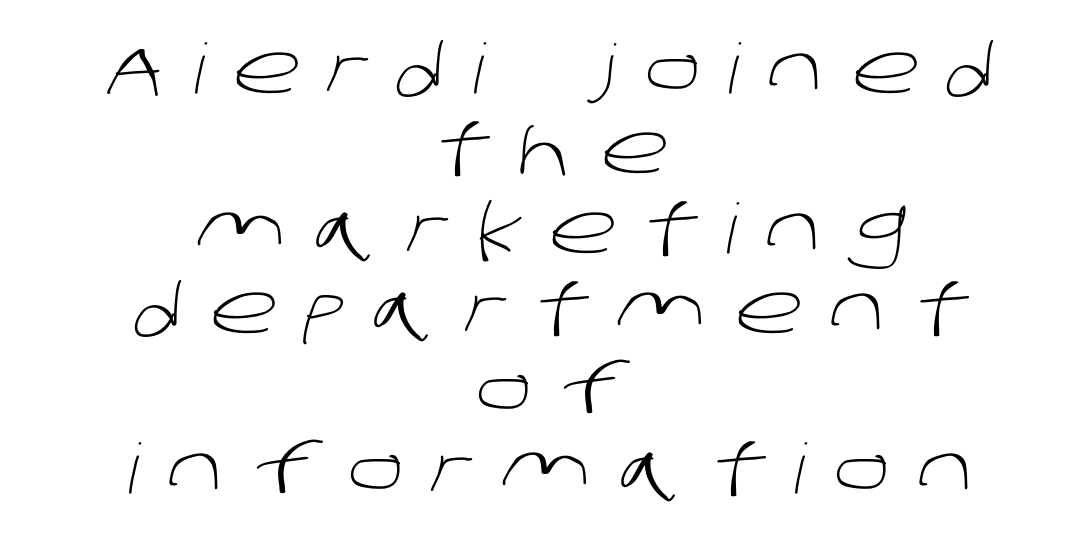
{"serif": "no", "bold": "no", "weight": "light", "width": "normal", "stroke_contrast": "low", "x_height": "large", "monospaced": "no", "underline": "no", "align": "center", "line_spacing_ratio": 1.16, "letter_spacing": "wide", "letter_spacing_em": 0.42, "glyph_px": 69}
